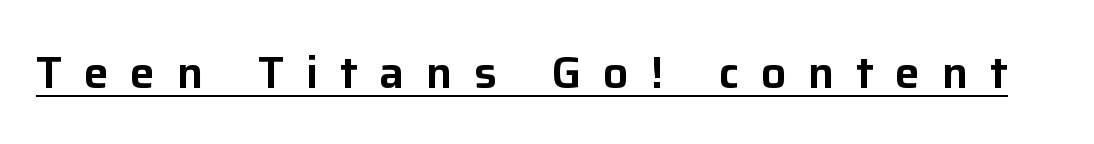
{"serif": "no", "italic": "no", "width": "normal", "stroke_contrast": "low", "x_height": "medium", "monospaced": "no", "underline": "yes", "letter_spacing": "wide", "letter_spacing_em": 0.48, "glyph_px": 45}
